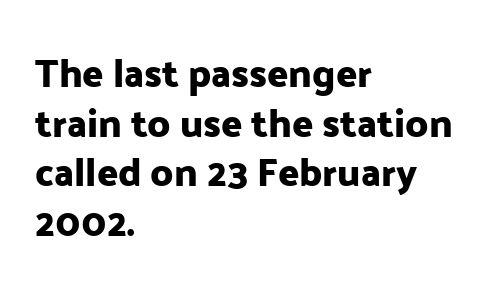
Q: Is the text italic (slanted)? A: No, it is upright.
Q: Is the typeface a serif or a sans-serif typeface? A: Sans-serif.
Q: Is the text underlined? A: No.
Q: How is the paragraph aligned? A: Left-aligned.
Q: Is the spacing between letters normal or unusually wide? A: Normal.
Q: Is the spacing between lines tight, normal or loose? A: Normal.
Q: Width (condensed, normal, or wide)? A: Normal.
Q: Stroke contrast? A: Low.
Q: x-height? A: Medium.
Q: Monospaced? A: No.
